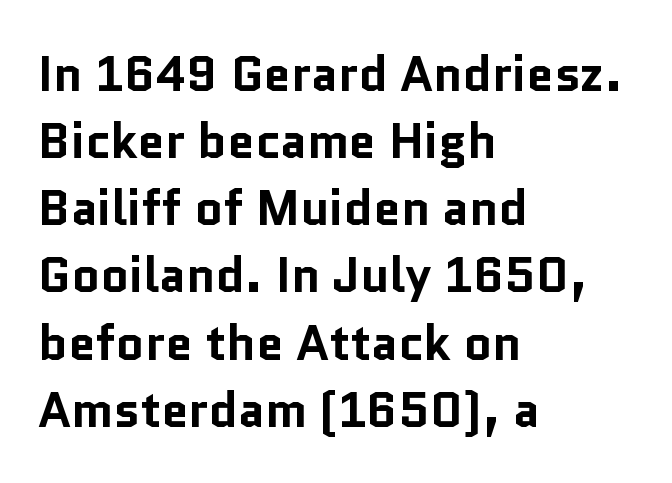
The image shows 49 px bold sans-serif type, upright; set left-aligned, normal line spacing (1.37x), normal letter spacing, not underlined; low stroke contrast and a medium x-height.
